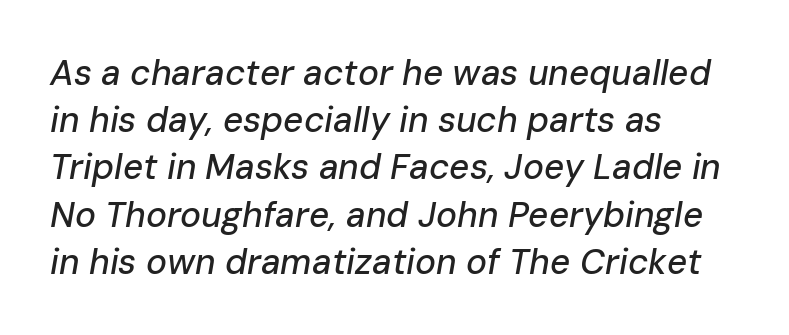
{"italic": "yes", "lean": "right", "slant_degrees": 10, "width": "normal", "stroke_contrast": "low", "x_height": "medium", "monospaced": "no", "underline": "no", "align": "left", "line_spacing": "normal", "line_spacing_ratio": 1.35, "letter_spacing": "normal", "letter_spacing_em": 0.0, "glyph_px": 35}
